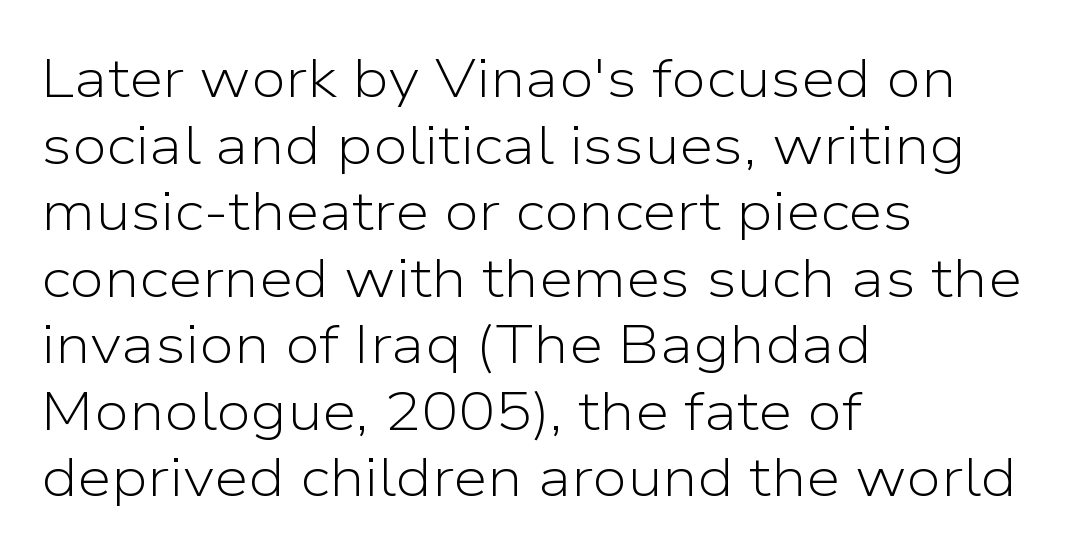
Q: Is the text bold? A: No.
Q: Is the text italic (slanted)? A: No, it is upright.
Q: Is the typeface a serif or a sans-serif typeface? A: Sans-serif.
Q: Is the text underlined? A: No.
Q: How is the paragraph aligned? A: Left-aligned.
Q: Is the spacing between letters normal or unusually wide? A: Normal.
Q: Width (condensed, normal, or wide)? A: Normal.
Q: Stroke contrast? A: Low.
Q: x-height? A: Medium.
Q: Monospaced? A: No.
